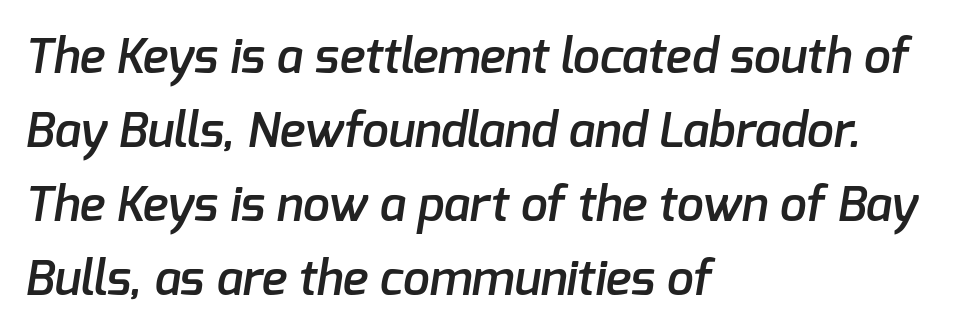
Which margin do the lines hug? The left one — the right edge is uneven. Stroke thickness is moderately raised; the sample reads as semibold. Regarding leading, the lines here are spaced in the standard way. Type without underlining. Here the designer chose a conventional face with non-uniform glyph widths. Glyph-to-glyph distance matches everyday printed text.
